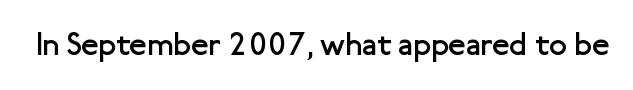
{"serif": "no", "italic": "no", "bold": "no", "weight": "regular", "width": "normal", "stroke_contrast": "low", "x_height": "medium", "monospaced": "no", "underline": "no", "letter_spacing": "normal", "letter_spacing_em": 0.0, "glyph_px": 32}
